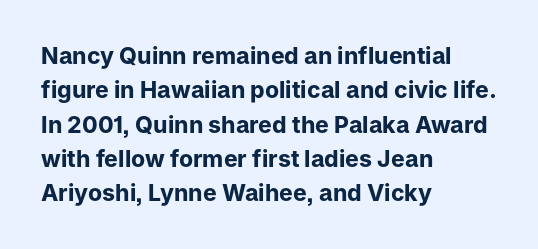
The image shows 23 px bold type, upright; set left-aligned, normal line spacing (1.49x), normal letter spacing, not underlined.
